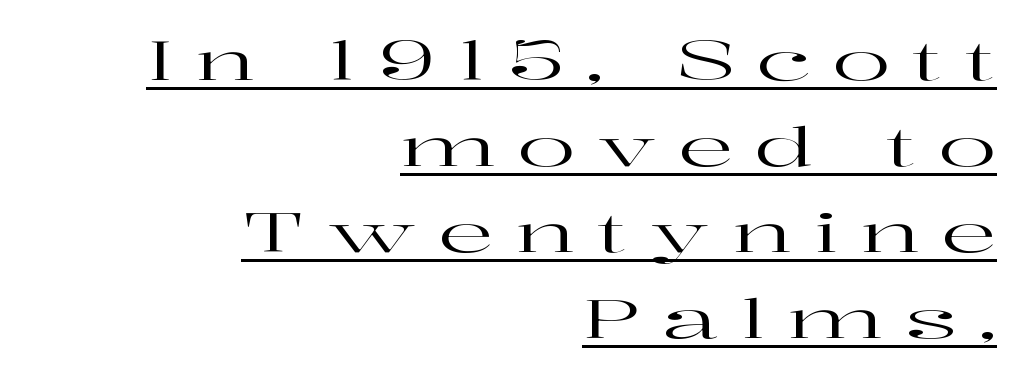
Q: Is the text italic (slanted)? A: No, it is upright.
Q: Is the typeface a serif or a sans-serif typeface? A: Serif.
Q: Is the text underlined? A: Yes.
Q: How is the paragraph aligned? A: Right-aligned.
Q: Is the spacing between letters normal or unusually wide? A: Unusually wide.
Q: Is the spacing between lines tight, normal or loose? A: Normal.
Q: Width (condensed, normal, or wide)? A: Wide.
Q: Stroke contrast? A: High.
Q: x-height? A: Medium.
Q: Monospaced? A: No.
